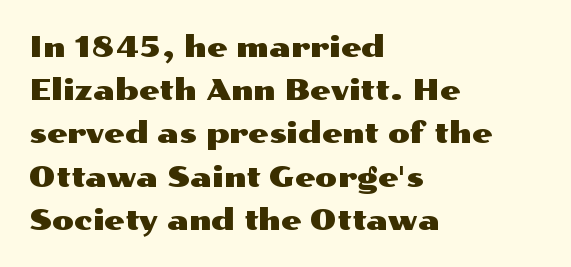
The face used here is proportionally spaced, like ordinary book or web type. Students, observe: this is what conventionally led text looks like. This rendering employs a face without finishing strokes, i.e., a sans-serif. Honestly, there is no underline to notice here at all.
